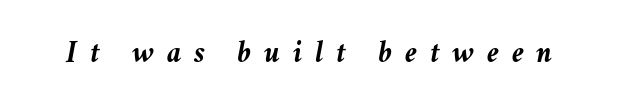
The image shows 31 px semibold type, italic (leaning right); set unusually wide letter spacing (+0.41 em), not underlined; medium stroke contrast and a medium x-height.
